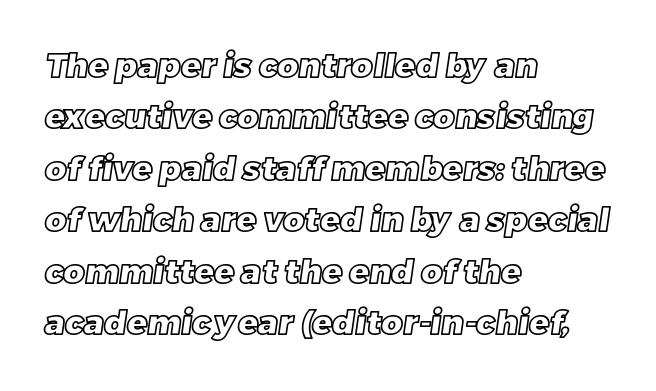
The image shows 33 px text type; set left-aligned, normal line spacing (1.56x), normal letter spacing, not underlined; a large x-height.
